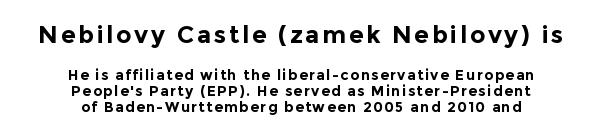
{"italic": "no", "bold": "yes", "underline": "no", "align": "center", "line_spacing": "tight", "line_spacing_ratio": 1.15, "larger_block": "first", "size_ratio": 1.71, "glyph_px": 24}
